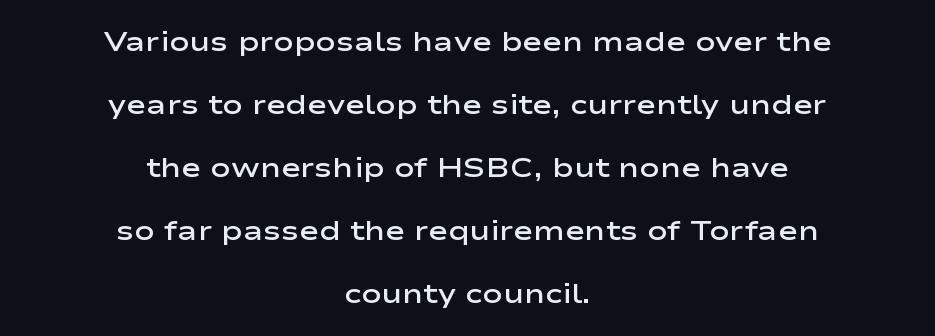
The setting favours the middle, as headings and verse often do. Each glyph is drawn with semibold strokes, heavier than normal yet not fully bold. Every stem runs plumb, perpendicular to the baseline. The leading is generous, giving the passage an open texture.
